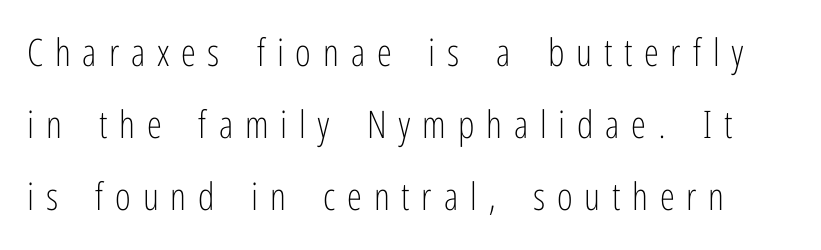
The glyphs are unaccompanied by any horizontal stroke below them. Font category for this specimen: sans-serif. The letters stand upright; this is a roman face. Compared with a typical body face, this is equally light or lighter still.
